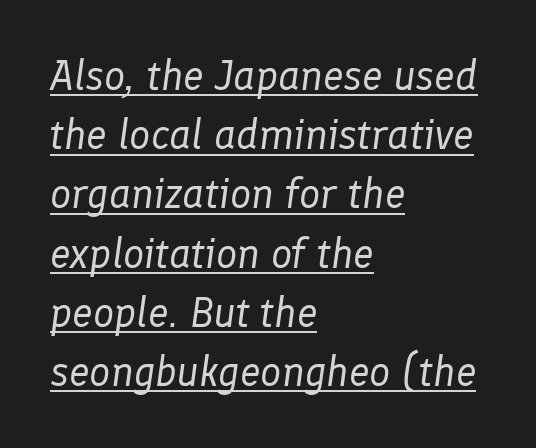
Is the stroke heavy? The answer is a plain regular-or-lighter. Underlined type. The passage shown stacks its lines at a standard gap. Observe the lean: these are italic letterforms. These lines keep a tight, regular rhythm from letter to letter.
